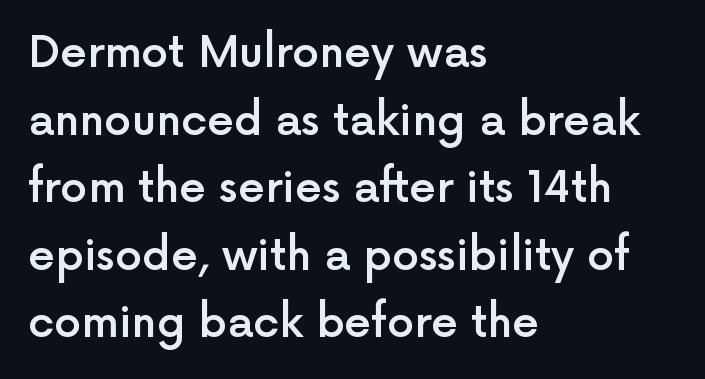
{"serif": "no", "italic": "no", "bold": "semi", "weight": "semibold", "width": "normal", "x_height": "medium", "monospaced": "no", "underline": "no", "align": "left", "line_spacing": "normal", "line_spacing_ratio": 1.57, "letter_spacing": "normal", "letter_spacing_em": 0.0, "glyph_px": 43}
